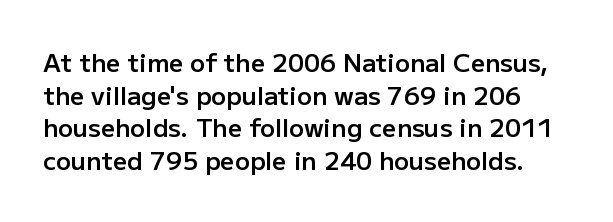
The image shows 25 px text type, upright; set normal line spacing (1.31x), normal letter spacing, not underlined.
